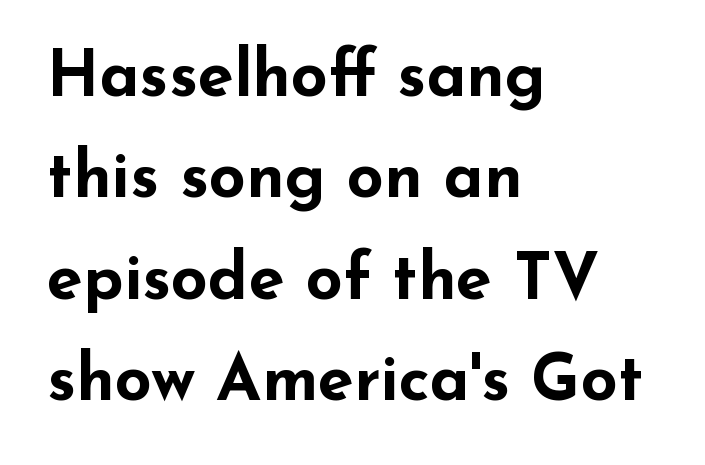
Q: Is the text bold? A: Yes.
Q: Is the text italic (slanted)? A: No, it is upright.
Q: Is the typeface a serif or a sans-serif typeface? A: Sans-serif.
Q: Is the text underlined? A: No.
Q: How is the paragraph aligned? A: Left-aligned.
Q: Is the spacing between letters normal or unusually wide? A: Normal.
Q: Is the spacing between lines tight, normal or loose? A: Normal.
Q: Width (condensed, normal, or wide)? A: Wide.
Q: Stroke contrast? A: Low.
Q: x-height? A: Small.
Q: Monospaced? A: No.
